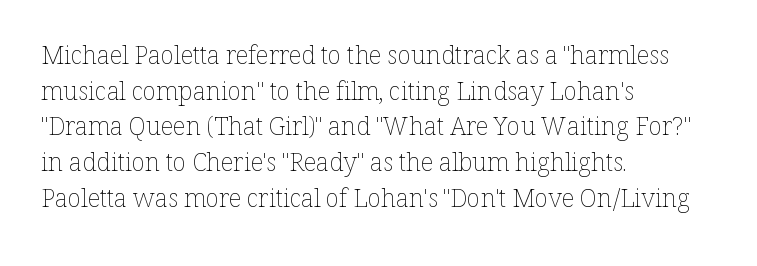
No word sits above an underline. These lines stack with their left ends in a neat column. The line-height multiplier appears to be the usual default. Ordinary non-slanted type is in use. Students, note that the glyphs here touch the page at normal intervals.
